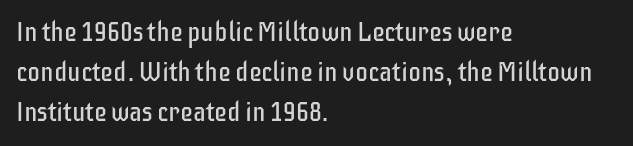
{"italic": "no", "bold": "no", "underline": "no", "align": "left", "line_spacing": "normal", "line_spacing_ratio": 1.54, "letter_spacing": "normal", "letter_spacing_em": 0.0, "glyph_px": 26}
